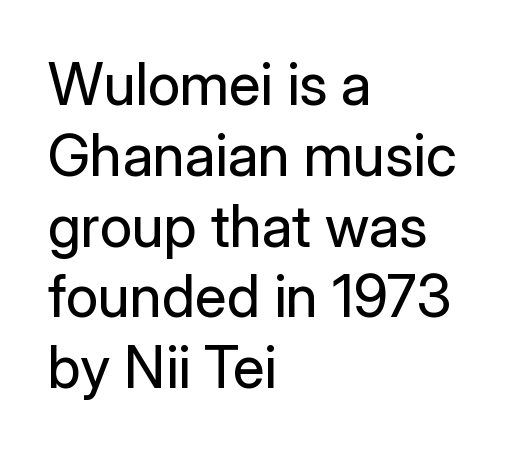
Lines of text with bare space underneath. Check where the strokes stop: nothing finishes them off — pure sans. These lines are rendered in a variable-pitch font. Stems and bowls with no extra thickness — not bold. The specimen reads as upright at a glance. Each line starts at the same left margin while the right side varies.
